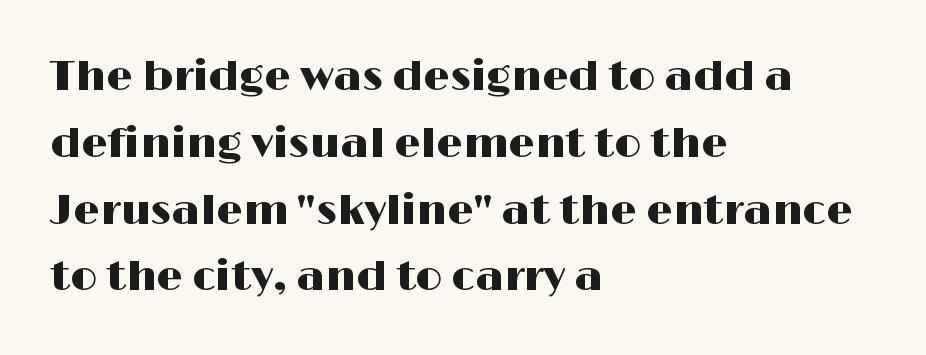
Note the varied advance widths — an 'i' is clearly narrower than an 'm'. The passage shown stacks its lines at a standard gap. Short and long lines alike share a common starting point at left. Plain, unruled lines of type.
